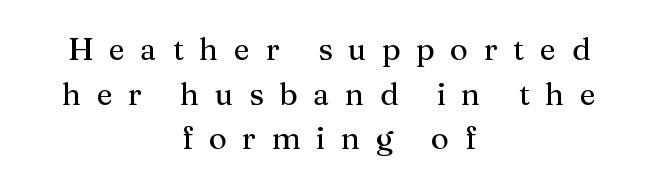
The typography opts for an upright posture over an oblique one. Does the leading feel generous? No, just average. Glance below the letters and you will spot only blank space. Every row of glyphs is offset so its center matches the block's center.
